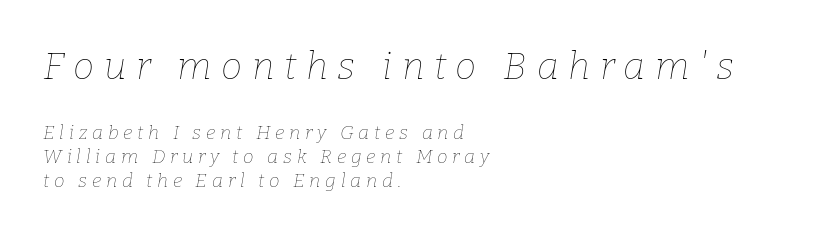
Character size in the leading block exceeds that of the trailing block. Left-aligned paragraph, ragged on the right. An italicized treatment has been applied to the whole sample. The face looks like a standard text weight, possibly lighter.
